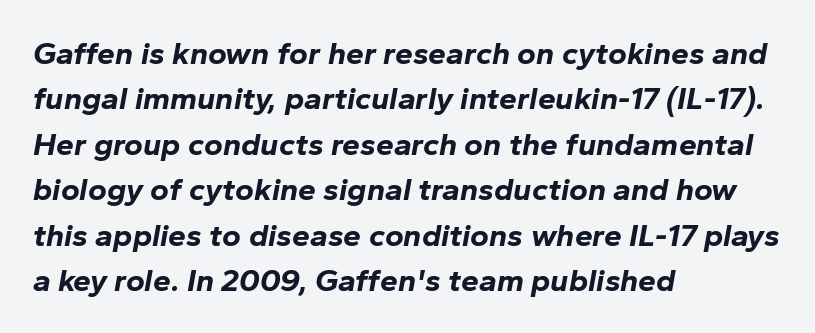
Each row of text sits above clean, open space. Is the letter spacing exaggerated? No — it looks like the ordinary default. Do the characters align in a grid? No, the font is proportional. A dark, heavy texture on the line: the type is bold.
